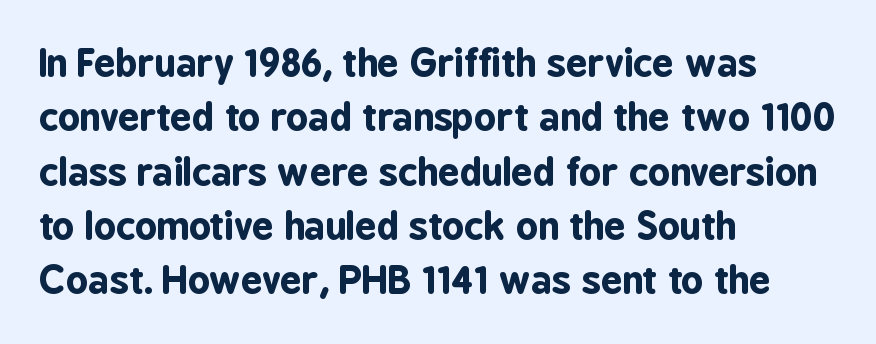
What stands out about the letter spacing? Nothing — it is the standard amount. Every character sits straight up, as roman type does. The strokes are fattened all the way to bold. Lines of text with bare space underneath. A typesetter would label this face a sans. Horizontally, the lines are justified to the leading edge only.
